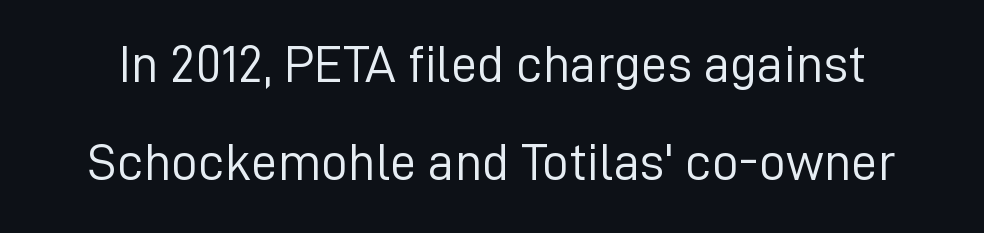
The image shows 53 px light sans-serif type, upright; set line spacing 1.84x, normal letter spacing, not underlined; low stroke contrast and a medium x-height.
